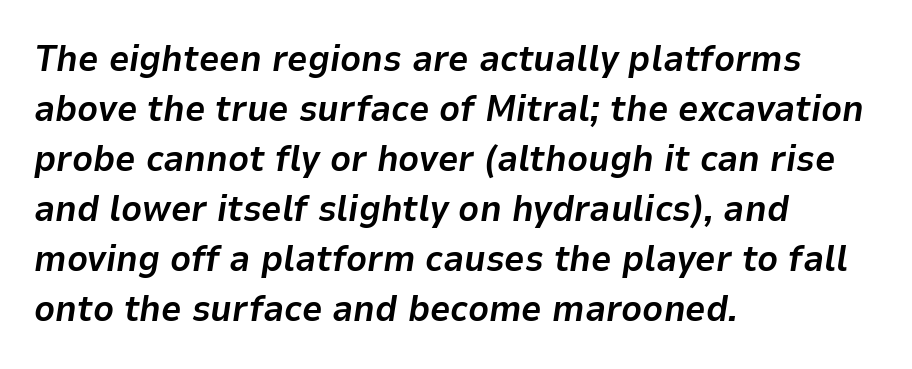
These lines stack with their left ends in a neat column. Looking at the ascenders, they clearly lean. The space between consecutive lines is moderate. These lines are rendered in a variable-pitch font. No word sits above an underline.
